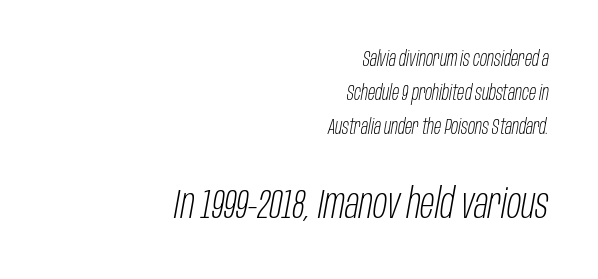
{"italic": "yes", "lean": "right", "slant_degrees": 10, "bold": "no", "weight": "light", "width": "condensed", "stroke_contrast": "low", "x_height": "large", "monospaced": "no", "underline": "no", "align": "right", "line_spacing": "normal", "line_spacing_ratio": 1.61, "letter_spacing": "normal", "letter_spacing_em": 0.0, "larger_block": "second", "size_ratio": 2.0, "glyph_px": 42}
